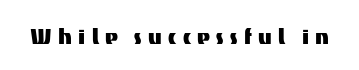
The type is letterspaced generously, with wide tracking. Think of a printed novel: that variable character pitch is what you see here. Only glyphs here, with clear space below each row. I'd call this a sans setting — the letters go barefoot.
